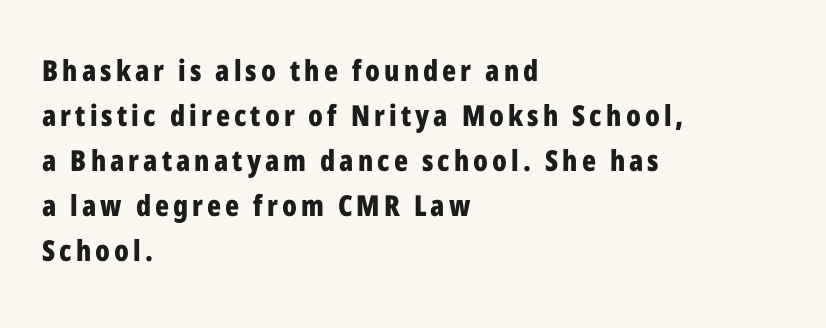
Q: Is the text bold? A: Yes.
Q: Is the text italic (slanted)? A: No, it is upright.
Q: Is the typeface a serif or a sans-serif typeface? A: Sans-serif.
Q: Is the text underlined? A: No.
Q: How is the paragraph aligned? A: Left-aligned.
Q: Is the spacing between lines tight, normal or loose? A: Normal.
Q: Width (condensed, normal, or wide)? A: Condensed.
Q: Stroke contrast? A: Low.
Q: x-height? A: Medium.
Q: Monospaced? A: No.
